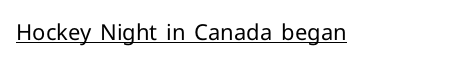
Q: Is the text bold? A: No.
Q: Is the text italic (slanted)? A: No, it is upright.
Q: Is the text underlined? A: Yes.
Q: Is the spacing between letters normal or unusually wide? A: Normal.
